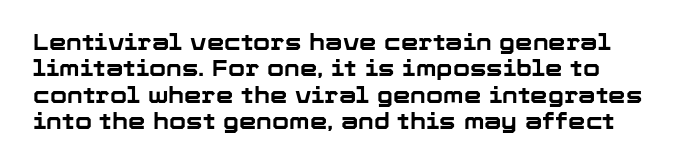
The image shows 22 px bold type, upright; set line spacing 1.2x, normal letter spacing, not underlined.
